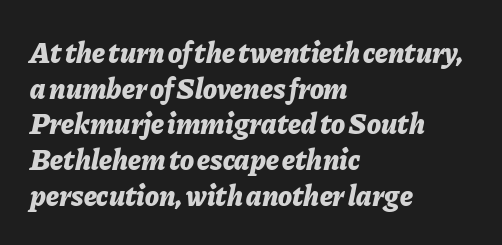
The image shows 29 px bold type, italic (leaning right); set left-aligned, line spacing 1.23x, normal letter spacing, not underlined; low stroke contrast and a medium x-height.
